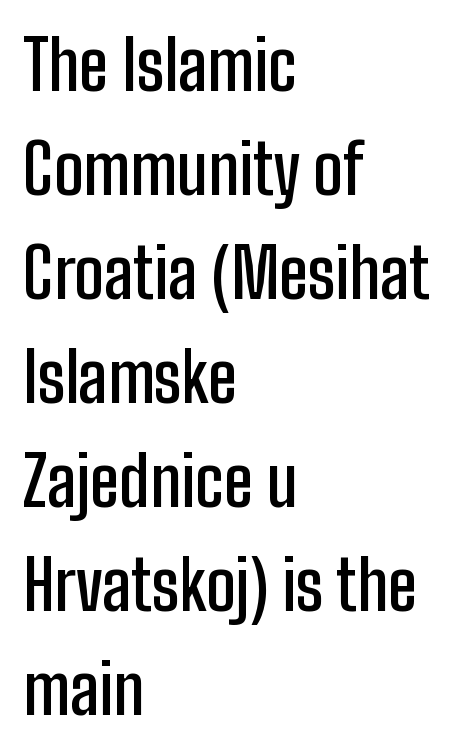
Q: Is the text bold? A: Semi-bold.
Q: Is the text italic (slanted)? A: No, it is upright.
Q: Is the typeface a serif or a sans-serif typeface? A: Sans-serif.
Q: Is the text underlined? A: No.
Q: How is the paragraph aligned? A: Left-aligned.
Q: Is the spacing between letters normal or unusually wide? A: Normal.
Q: Is the spacing between lines tight, normal or loose? A: Normal.
Q: Width (condensed, normal, or wide)? A: Condensed.
Q: Stroke contrast? A: Low.
Q: x-height? A: Medium.
Q: Monospaced? A: No.
